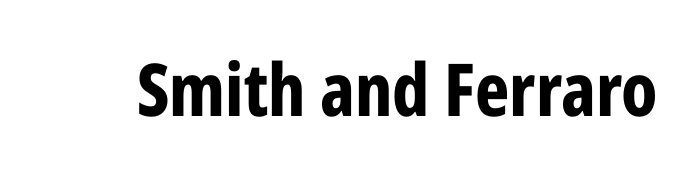
{"serif": "no", "italic": "no", "bold": "yes", "weight": "bold", "width": "condensed", "stroke_contrast": "low", "x_height": "medium", "monospaced": "no", "underline": "no", "letter_spacing": "normal", "letter_spacing_em": 0.0, "glyph_px": 73}
